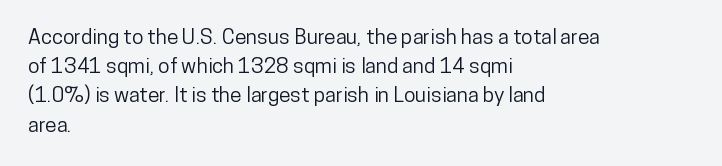
{"italic": "no", "underline": "no", "align": "left", "line_spacing": "normal", "line_spacing_ratio": 1.39, "letter_spacing": "normal", "letter_spacing_em": 0.0, "glyph_px": 21}
